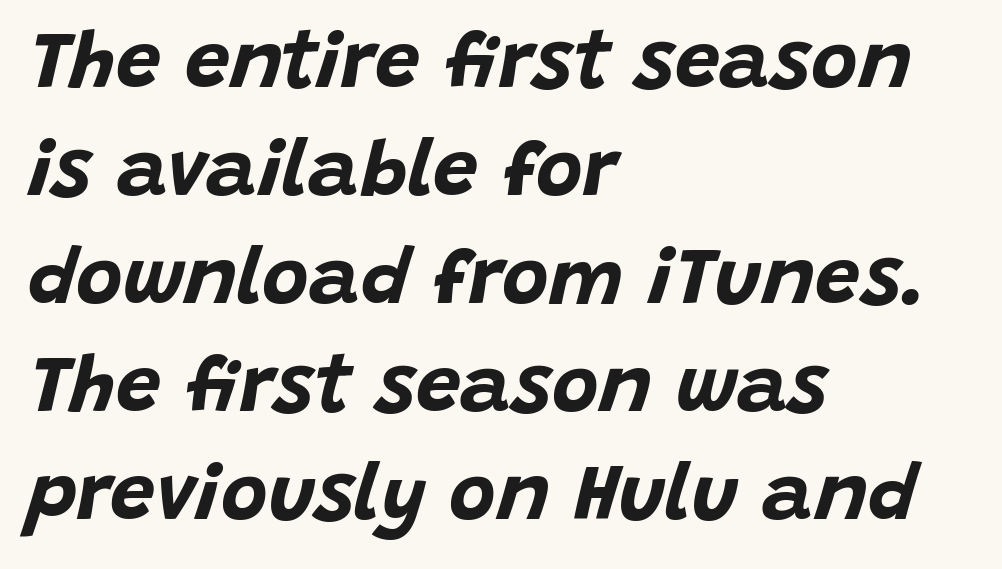
The strokes are fattened all the way to bold. Caption: standard tracking, unaltered. The passage is arranged the way most books set body copy — flush left. Interline gaps are of average width in this sample. The typography opts for an oblique posture over an upright one.
